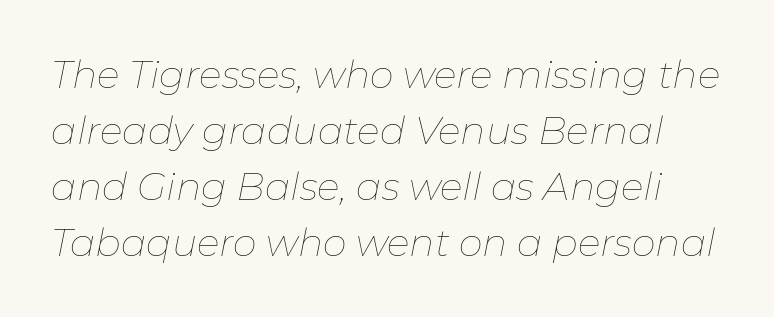
The space directly below the letters is spotless. How would I describe the line gaps? Plain and ordinary. The lettering tilts uniformly, giving the passage an italic look. The letters advance in unequal steps, a hallmark of proportional type.
